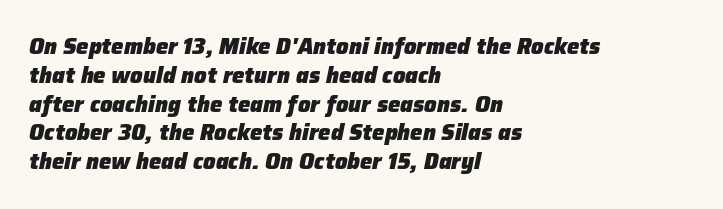
The image shows 22 px bold type, italic (leaning right); set left-aligned, normal line spacing (1.31x), normal letter spacing, not underlined.
